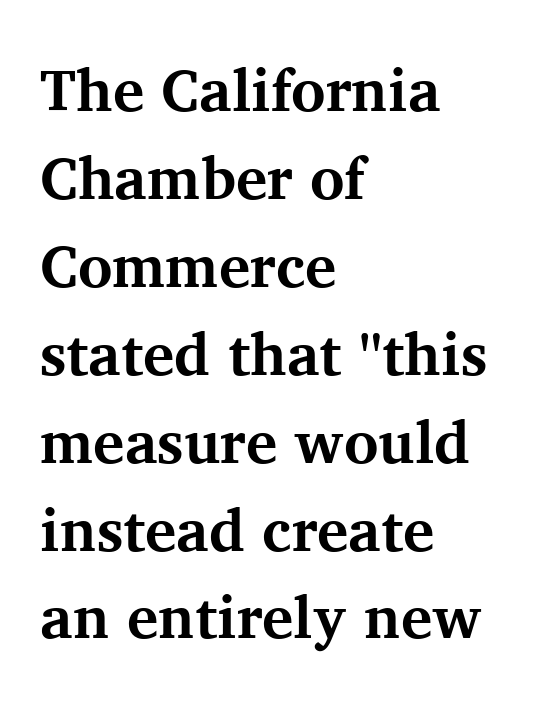
The rendering uses natural spacing where letterforms have individual widths. Normally led — the rows are evenly, conventionally spaced. Typeset ragged right — the left edge is the straight one. The letters sit at their default tracking, neither squeezed nor spread.
